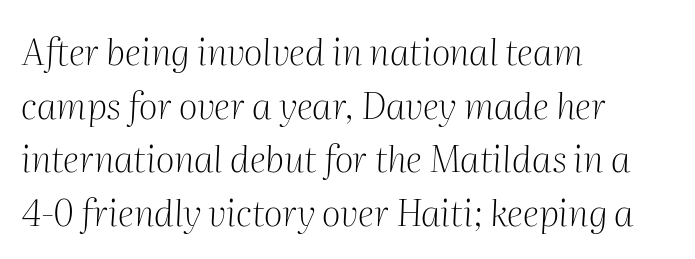
Q: Is the text bold? A: No.
Q: Is the text italic (slanted)? A: Yes, it leans right by about 2 degrees.
Q: Is the typeface a serif or a sans-serif typeface? A: Serif.
Q: Is the text underlined? A: No.
Q: How is the paragraph aligned? A: Left-aligned.
Q: Is the spacing between letters normal or unusually wide? A: Normal.
Q: Is the spacing between lines tight, normal or loose? A: Normal.
Q: Width (condensed, normal, or wide)? A: Normal.
Q: Stroke contrast? A: Medium.
Q: x-height? A: Medium.
Q: Monospaced? A: No.
